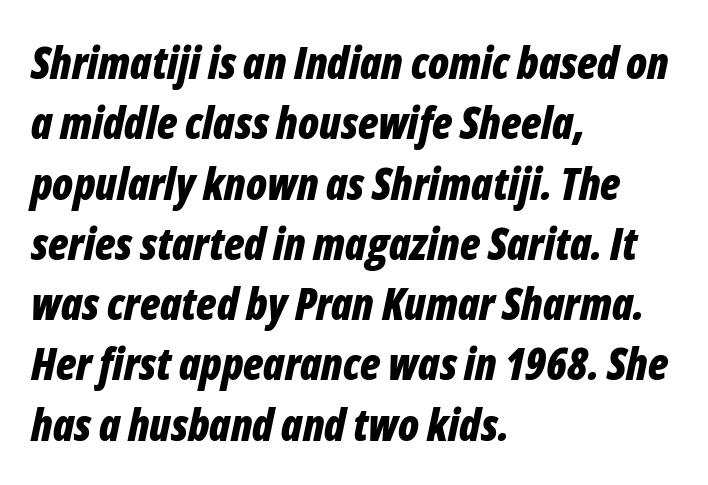
The image shows 44 px bold, condensed type, italic (leaning right); set left-aligned, normal line spacing (1.37x), normal letter spacing, not underlined; low stroke contrast and a medium x-height.
